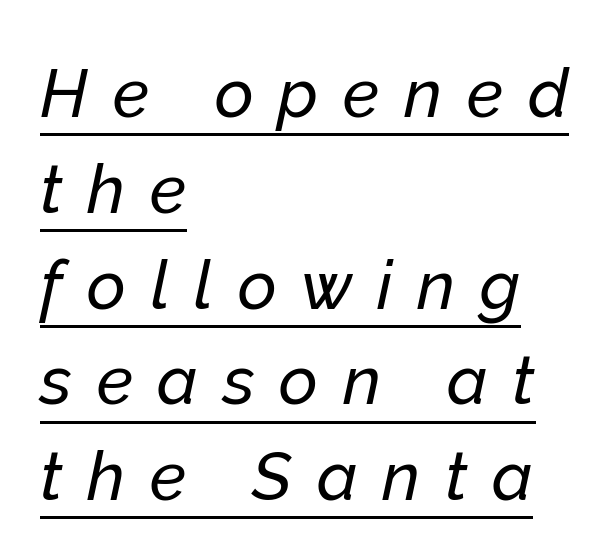
{"italic": "yes", "lean": "right", "slant_degrees": 12, "width": "normal", "stroke_contrast": "low", "x_height": "medium", "monospaced": "no", "underline": "yes", "align": "left", "line_spacing": "normal", "line_spacing_ratio": 1.43, "letter_spacing": "wide", "letter_spacing_em": 0.37, "glyph_px": 67}
